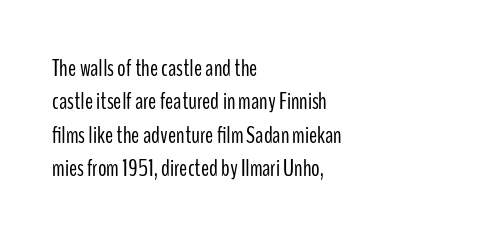
{"italic": "no", "bold": "no", "underline": "no", "align": "left", "line_spacing": "normal", "line_spacing_ratio": 1.39, "letter_spacing": "normal", "letter_spacing_em": 0.0, "glyph_px": 24}
